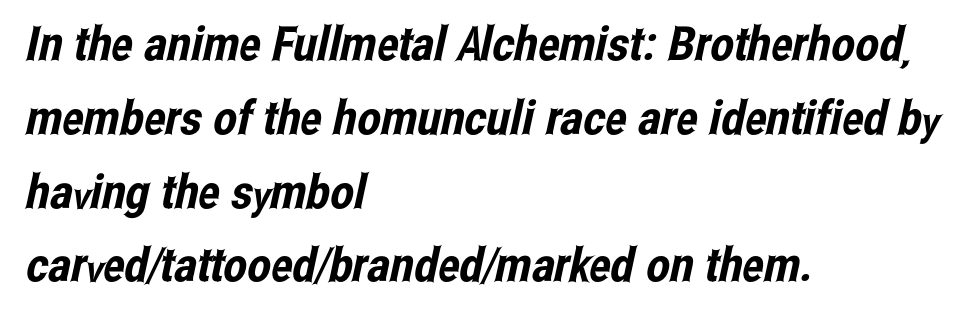
{"serif": "no", "width": "condensed", "stroke_contrast": "low", "x_height": "medium", "monospaced": "no", "underline": "no", "align": "left", "line_spacing": "normal", "line_spacing_ratio": 1.57, "letter_spacing": "normal", "letter_spacing_em": 0.0, "glyph_px": 47}
